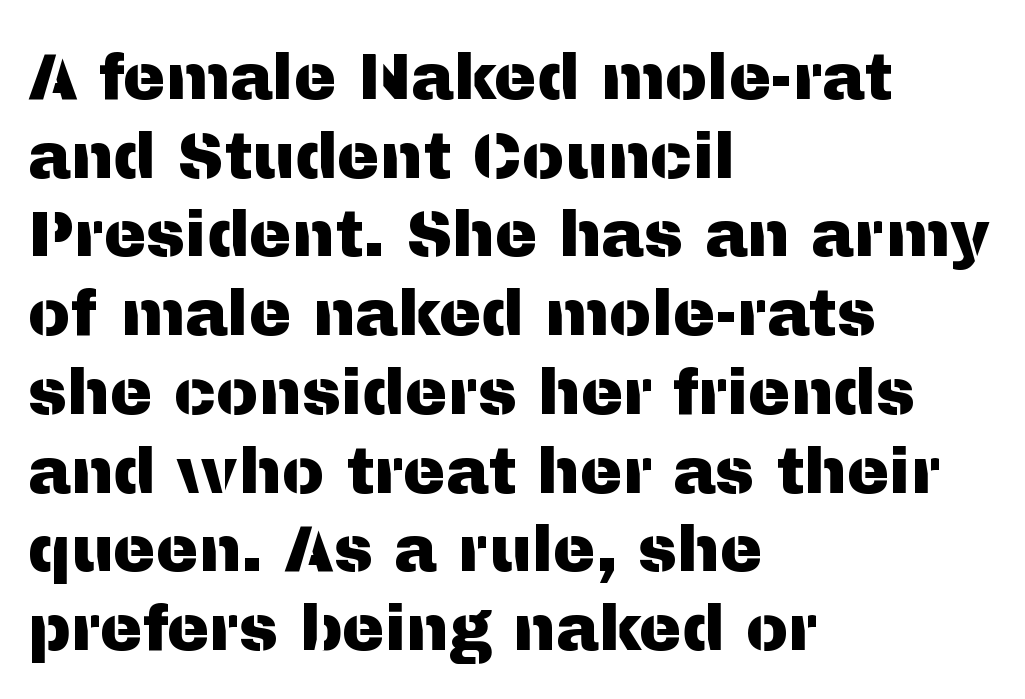
{"serif": "no", "italic": "no", "width": "normal", "stroke_contrast": "medium", "x_height": "medium", "monospaced": "no", "underline": "no", "align": "left", "line_spacing_ratio": 1.23, "letter_spacing": "normal", "letter_spacing_em": 0.0, "glyph_px": 64}
